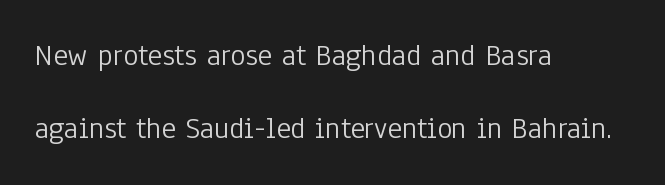
{"serif": "no", "italic": "no", "bold": "no", "weight": "light", "width": "condensed", "stroke_contrast": "low", "x_height": "medium", "monospaced": "no", "underline": "no", "align": "left", "line_spacing": "loose", "line_spacing_ratio": 2.36, "letter_spacing": "normal", "letter_spacing_em": 0.0, "glyph_px": 31}
